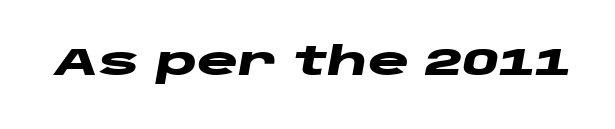
This sample has the flowing, uneven cadence of proportional lettering. Compared with ordinary roman type, these characters are visibly tilted. I'd describe the lettering as bold — thick and assertive. The face used here is rendered with its standard letterfit.
